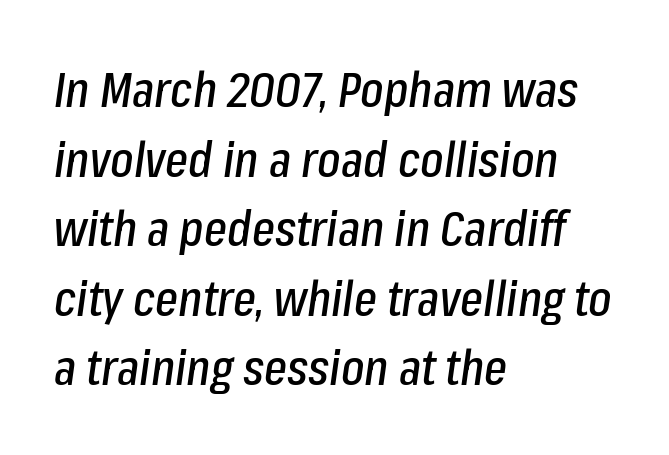
Q: Is the text italic (slanted)? A: Yes, it leans right by about 8 degrees.
Q: Is the text underlined? A: No.
Q: How is the paragraph aligned? A: Left-aligned.
Q: Is the spacing between letters normal or unusually wide? A: Normal.
Q: Is the spacing between lines tight, normal or loose? A: Normal.
Q: Width (condensed, normal, or wide)? A: Condensed.
Q: Stroke contrast? A: Low.
Q: x-height? A: Medium.
Q: Monospaced? A: No.
